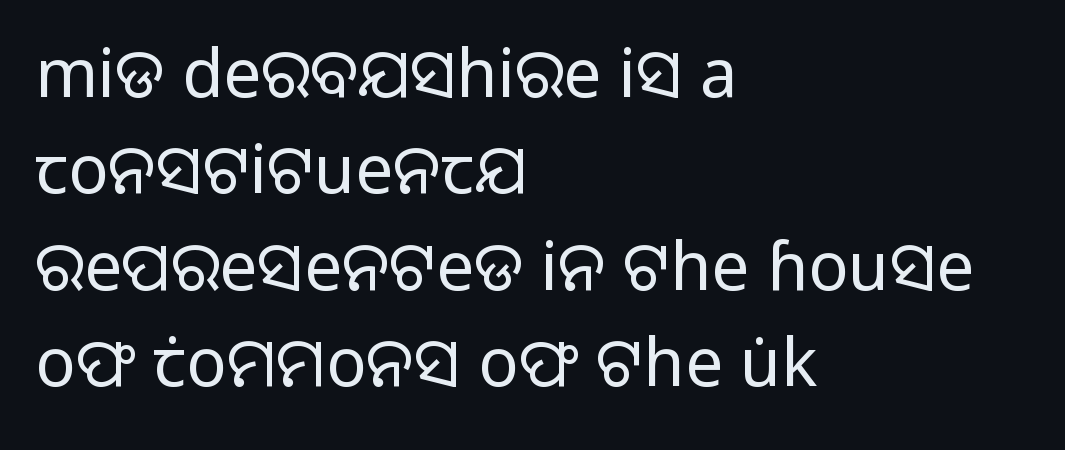
Character widths vary here, with narrow letters taking less room than wide ones. Letter spacing: default. Notice how descenders clear the ascenders below comfortably — that's standard leading. This sample is left-justified, so line endings fall wherever the words run out. The strokes carry an ordinary text weight at most.
